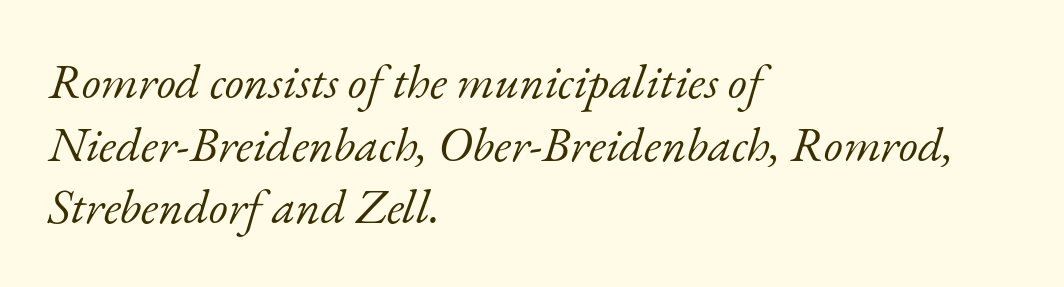
The image shows 49 px light serif type, italic (leaning right); set left-aligned, normal line spacing (1.28x), normal letter spacing, not underlined; low stroke contrast and a small x-height.
